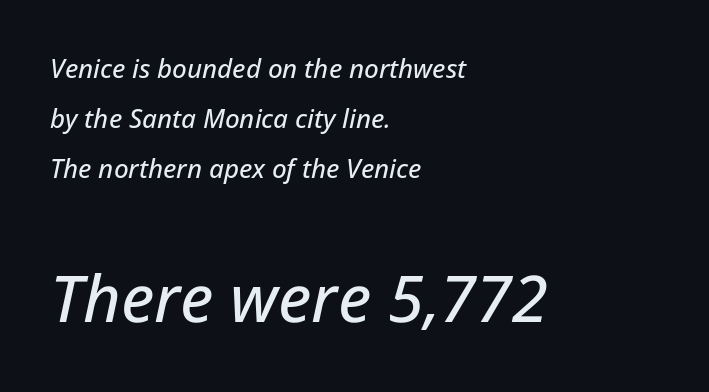
You could not count columns in this text — the font is proportionally spaced. Honestly, the rows look like they've been pulled way apart. A typesetter would mark this as italic. Does the bottom block carry the larger type? Yes, it does. Descenders hang freely into open space.
